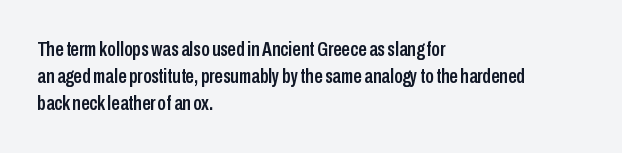
The image shows 21 px text type, upright; set left-aligned, normal line spacing (1.29x), normal letter spacing, not underlined.
